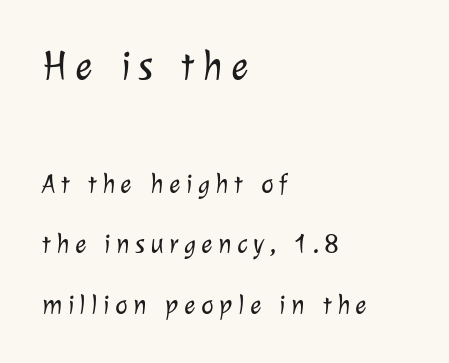
Q: Is the text bold? A: No.
Q: Is the typeface a serif or a sans-serif typeface? A: Sans-serif.
Q: Is the text underlined? A: No.
Q: How is the paragraph aligned? A: Left-aligned.
Q: Is the spacing between letters normal or unusually wide? A: Unusually wide.
Q: Is the spacing between lines tight, normal or loose? A: Loose.
Q: Which block of text is set in a larger size, the first (top) or the second (bottom)? A: The first (top) one.
Q: Width (condensed, normal, or wide)? A: Normal.
Q: Stroke contrast? A: Low.
Q: x-height? A: Medium.
Q: Monospaced? A: No.
